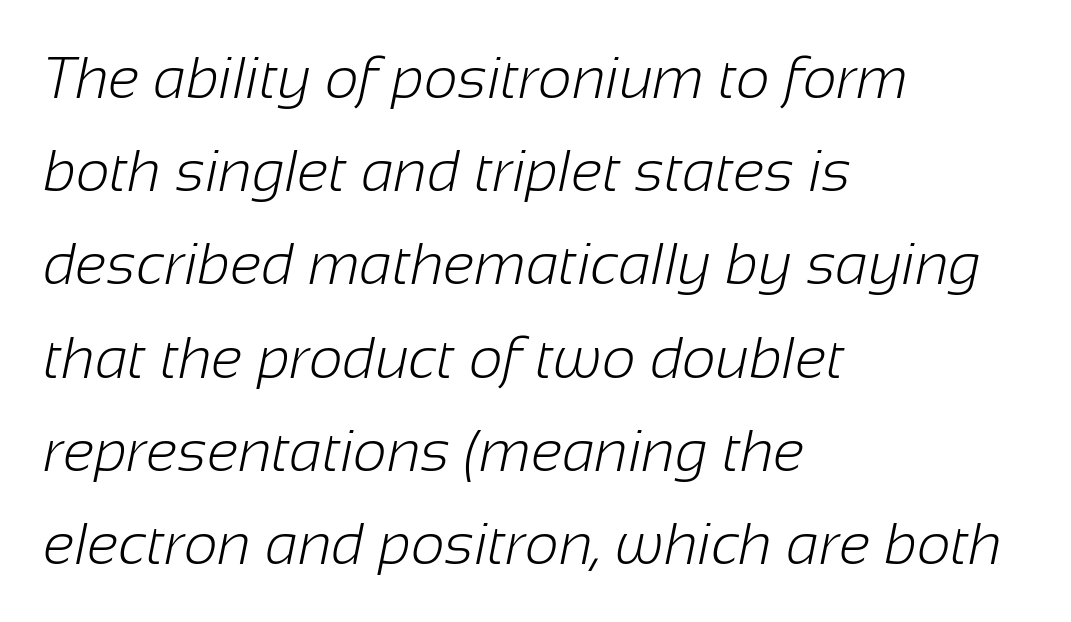
{"serif": "no", "bold": "no", "weight": "light", "width": "normal", "stroke_contrast": "low", "x_height": "medium", "monospaced": "no", "underline": "no", "align": "left", "line_spacing": "normal", "line_spacing_ratio": 1.58, "letter_spacing": "normal", "letter_spacing_em": 0.0, "glyph_px": 59}
